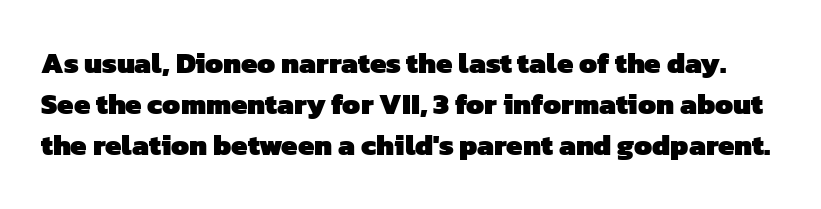
Q: Is the text bold? A: Yes.
Q: Is the typeface a serif or a sans-serif typeface? A: Sans-serif.
Q: Is the text underlined? A: No.
Q: Is the spacing between letters normal or unusually wide? A: Normal.
Q: Is the spacing between lines tight, normal or loose? A: Normal.
Q: Width (condensed, normal, or wide)? A: Normal.
Q: Stroke contrast? A: Low.
Q: x-height? A: Medium.
Q: Monospaced? A: No.
